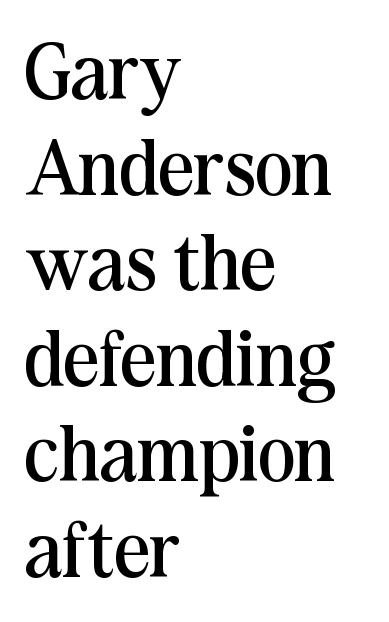
Q: Is the text bold? A: No.
Q: Is the text italic (slanted)? A: No, it is upright.
Q: Is the typeface a serif or a sans-serif typeface? A: Serif.
Q: Is the text underlined? A: No.
Q: How is the paragraph aligned? A: Left-aligned.
Q: Is the spacing between letters normal or unusually wide? A: Normal.
Q: Width (condensed, normal, or wide)? A: Normal.
Q: Stroke contrast? A: Medium.
Q: x-height? A: Medium.
Q: Monospaced? A: No.
